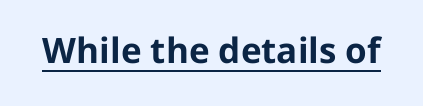
{"serif": "no", "italic": "no", "bold": "yes", "weight": "bold", "width": "normal", "stroke_contrast": "low", "x_height": "medium", "monospaced": "no", "underline": "yes", "letter_spacing": "normal", "letter_spacing_em": 0.0, "glyph_px": 35}
